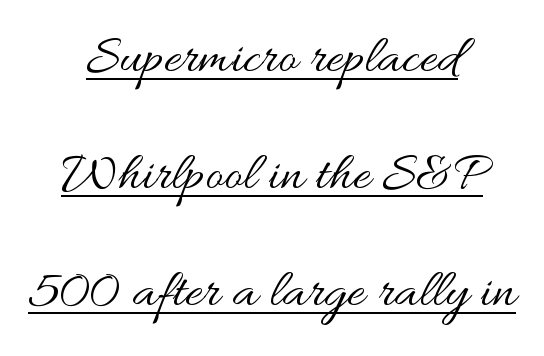
The image shows 55 px regular-weight, wide type; set centered, loose line spacing (2.13x), normal letter spacing, underlined; medium stroke contrast and a small x-height.
